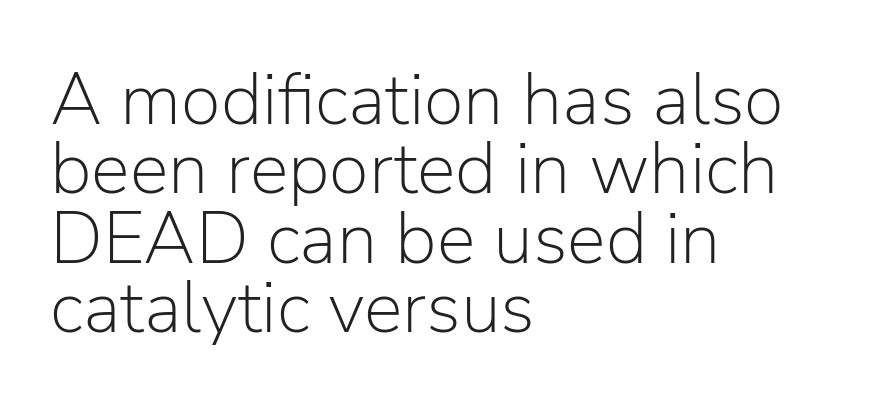
Character widths vary here, with narrow letters taking less room than wide ones. In CSS terms this would be text-align: left. Rendered with straight, roman letterforms. The type family on display is of the sans-serif kind. Regarding leading, the lines here are crowded together.
